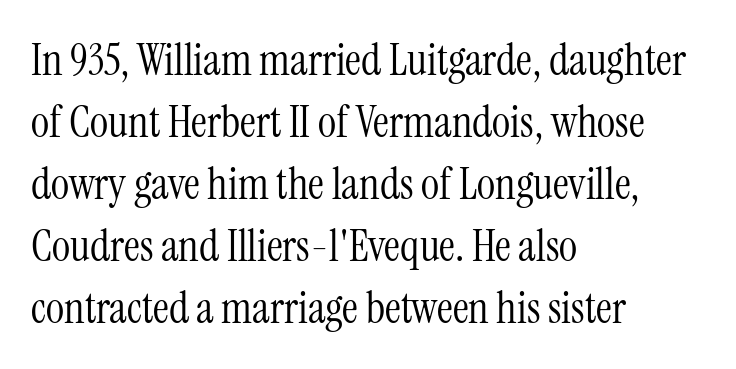
Q: Is the text bold? A: No.
Q: Is the text italic (slanted)? A: No, it is upright.
Q: Is the typeface a serif or a sans-serif typeface? A: Serif.
Q: Is the text underlined? A: No.
Q: How is the paragraph aligned? A: Left-aligned.
Q: Is the spacing between letters normal or unusually wide? A: Normal.
Q: Is the spacing between lines tight, normal or loose? A: Normal.
Q: Width (condensed, normal, or wide)? A: Condensed.
Q: Stroke contrast? A: Medium.
Q: x-height? A: Medium.
Q: Monospaced? A: No.
